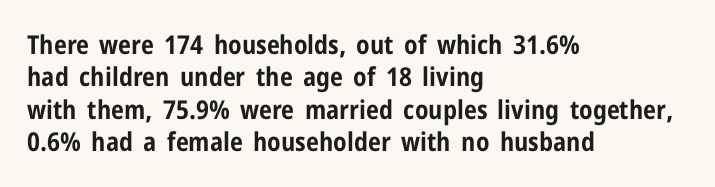
{"italic": "no", "bold": "yes", "underline": "no", "align": "left", "line_spacing": "normal", "line_spacing_ratio": 1.25, "letter_spacing": "normal", "letter_spacing_em": 0.0, "glyph_px": 26}
